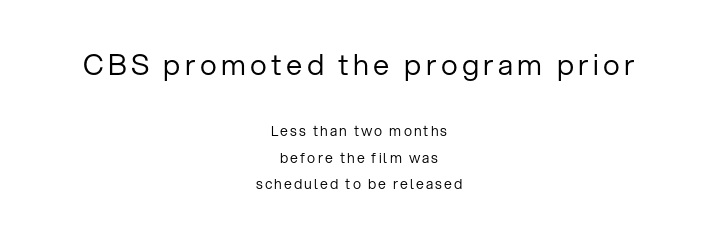
Regarding serifs, this sample does without them. Block one is the big one; block two sits smaller underneath. Stems and bowls with no extra thickness — not bold. Any mark beneath the type? The region is blank. Nope, not italic — everything's standing straight. Is this a fixed-width face? No — the glyphs have proportional, varying widths.
